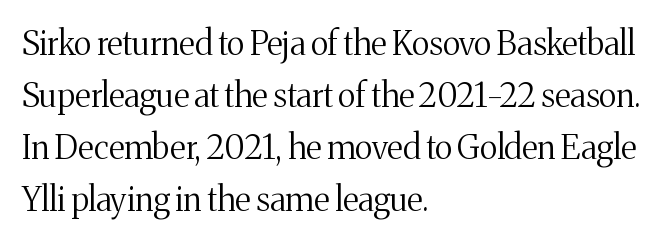
Q: Is the text bold? A: No.
Q: Is the text italic (slanted)? A: No, it is upright.
Q: Is the typeface a serif or a sans-serif typeface? A: Serif.
Q: Is the text underlined? A: No.
Q: How is the paragraph aligned? A: Left-aligned.
Q: Is the spacing between letters normal or unusually wide? A: Normal.
Q: Is the spacing between lines tight, normal or loose? A: Normal.
Q: Width (condensed, normal, or wide)? A: Normal.
Q: Stroke contrast? A: Medium.
Q: x-height? A: Medium.
Q: Monospaced? A: No.
